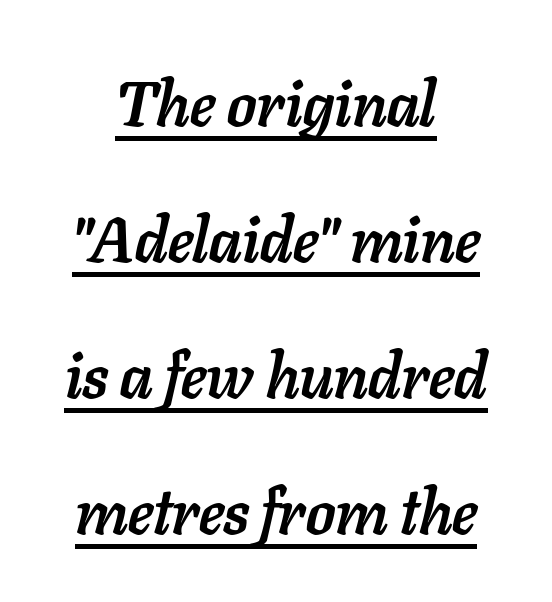
Q: Is the text bold? A: Yes.
Q: Is the text italic (slanted)? A: Yes, it leans right by about 11 degrees.
Q: Is the text underlined? A: Yes.
Q: How is the paragraph aligned? A: Centered.
Q: Is the spacing between letters normal or unusually wide? A: Normal.
Q: Is the spacing between lines tight, normal or loose? A: Loose.
Q: Width (condensed, normal, or wide)? A: Normal.
Q: Stroke contrast? A: Low.
Q: x-height? A: Medium.
Q: Monospaced? A: No.
